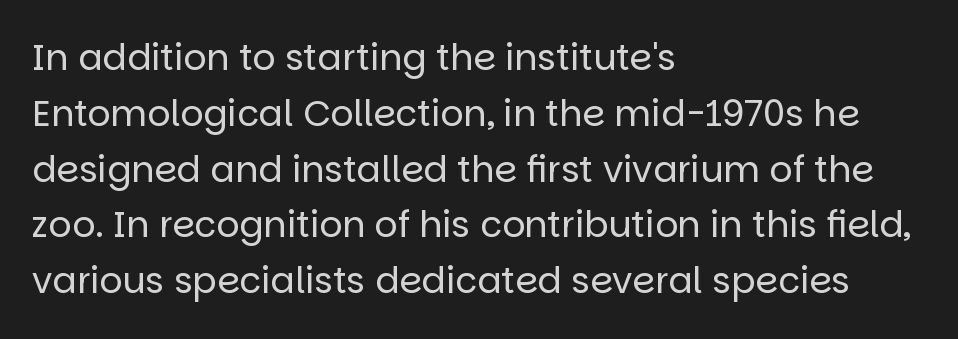
{"serif": "no", "italic": "no", "bold": "no", "weight": "regular", "width": "normal", "stroke_contrast": "low", "x_height": "large", "monospaced": "no", "underline": "no", "align": "left", "line_spacing": "normal", "line_spacing_ratio": 1.55, "letter_spacing": "normal", "letter_spacing_em": 0.0, "glyph_px": 36}
